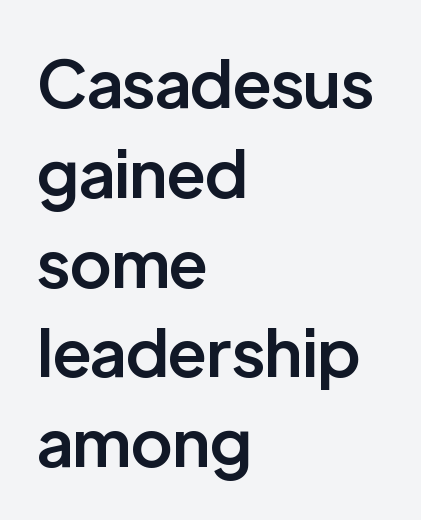
The image shows 66 px semibold sans-serif type, upright; set left-aligned, normal line spacing (1.36x), normal letter spacing, not underlined; low stroke contrast and a medium x-height.
